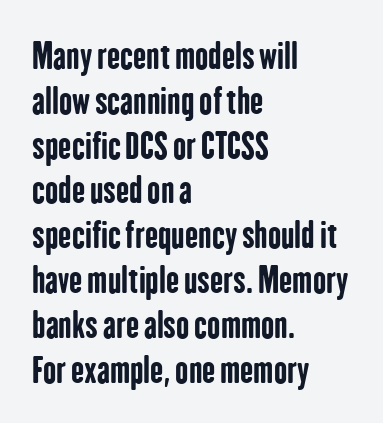
Q: Is the text bold? A: Yes.
Q: Is the text italic (slanted)? A: No, it is upright.
Q: Is the typeface a serif or a sans-serif typeface? A: Sans-serif.
Q: Is the text underlined? A: No.
Q: How is the paragraph aligned? A: Left-aligned.
Q: Is the spacing between letters normal or unusually wide? A: Normal.
Q: Is the spacing between lines tight, normal or loose? A: Normal.
Q: Width (condensed, normal, or wide)? A: Condensed.
Q: Stroke contrast? A: Low.
Q: x-height? A: Medium.
Q: Monospaced? A: No.
